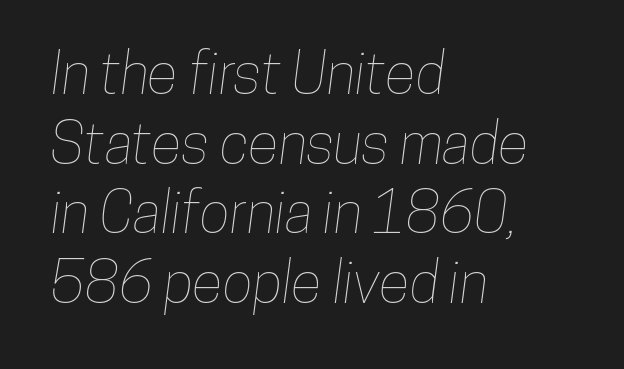
Q: Is the text underlined? A: No.
Q: How is the paragraph aligned? A: Left-aligned.
Q: Is the spacing between letters normal or unusually wide? A: Normal.
Q: Width (condensed, normal, or wide)? A: Condensed.
Q: Stroke contrast? A: Low.
Q: x-height? A: Medium.
Q: Monospaced? A: No.
